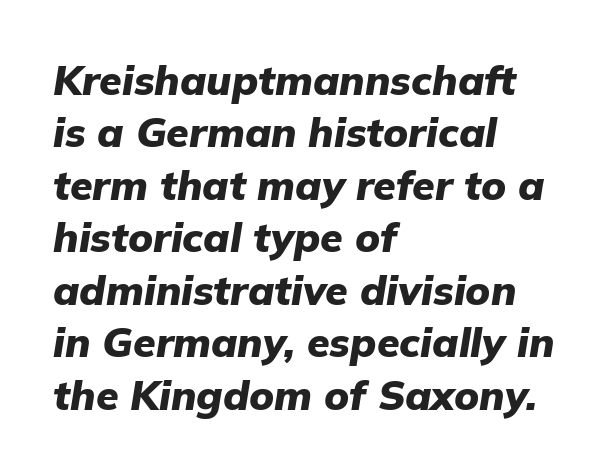
Heavy, bold letterforms. Does the lettering tilt? It does — this is italic. The typesetter chose a ragged-right arrangement here. The leading is moderate, giving the passage an even texture. The baseline area is clear. The passage shown is typed in a proportional face where columns would drift.
